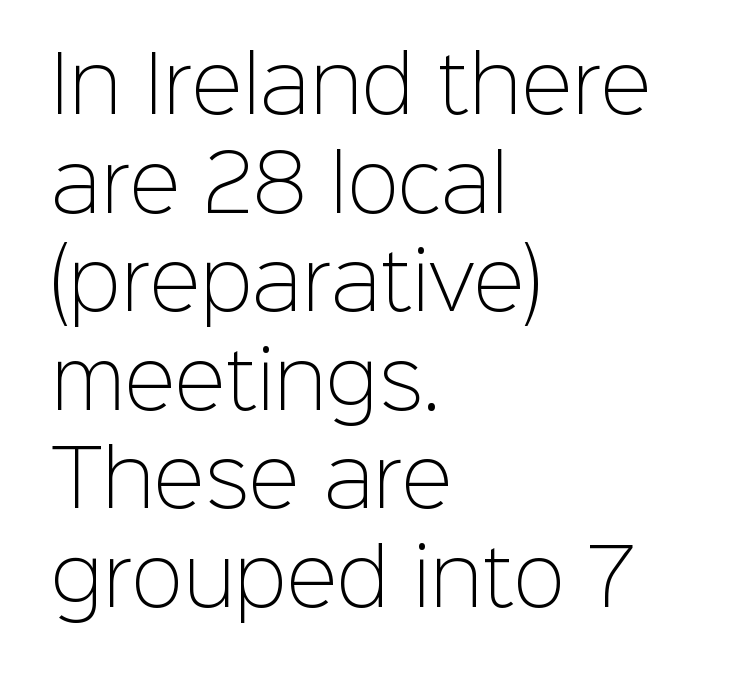
Q: Is the text bold? A: No.
Q: Is the text italic (slanted)? A: No, it is upright.
Q: Is the typeface a serif or a sans-serif typeface? A: Sans-serif.
Q: Is the text underlined? A: No.
Q: How is the paragraph aligned? A: Left-aligned.
Q: Is the spacing between letters normal or unusually wide? A: Normal.
Q: Is the spacing between lines tight, normal or loose? A: Normal.
Q: Width (condensed, normal, or wide)? A: Normal.
Q: Stroke contrast? A: Low.
Q: x-height? A: Medium.
Q: Monospaced? A: No.
